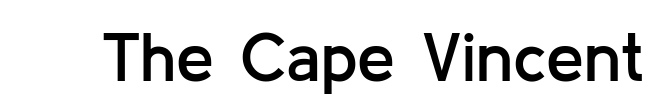
{"serif": "no", "italic": "no", "bold": "semi", "weight": "semibold", "width": "normal", "stroke_contrast": "low", "x_height": "medium", "monospaced": "no", "underline": "no", "letter_spacing": "normal", "letter_spacing_em": 0.0, "glyph_px": 68}
